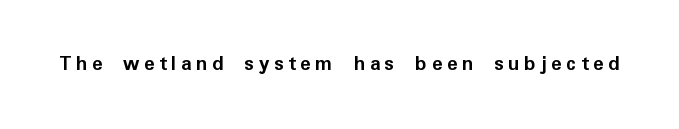
Q: Is the text bold? A: Yes.
Q: Is the text italic (slanted)? A: No, it is upright.
Q: Is the text underlined? A: No.
Q: Is the spacing between letters normal or unusually wide? A: Unusually wide.
